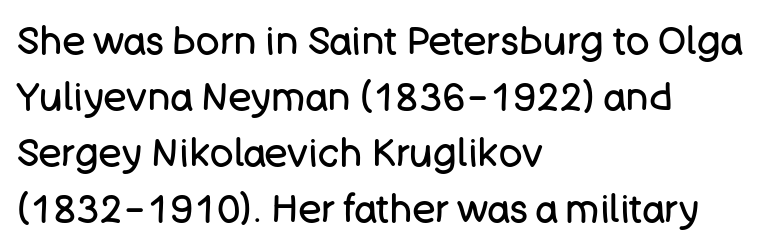
{"serif": "no", "italic": "no", "bold": "no", "weight": "regular", "width": "normal", "stroke_contrast": "low", "x_height": "large", "monospaced": "no", "underline": "no", "align": "left", "line_spacing": "normal", "line_spacing_ratio": 1.44, "letter_spacing": "normal", "letter_spacing_em": 0.0, "glyph_px": 39}
